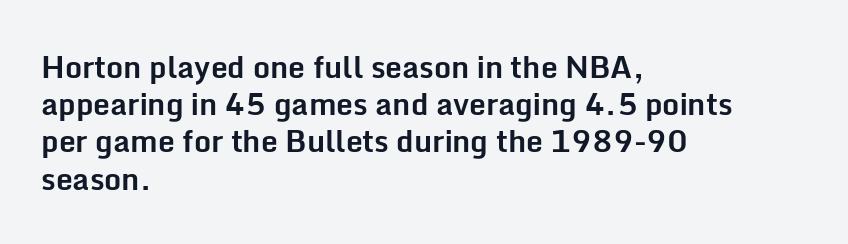
The image shows 30 px bold sans-serif type, upright; set left-aligned, line spacing 1.24x, normal letter spacing, not underlined; low stroke contrast and a medium x-height.
